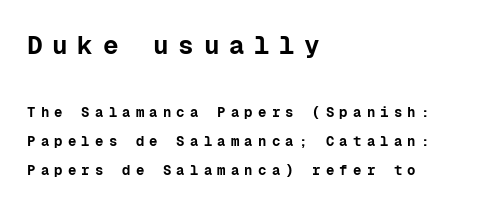
Q: Is the text bold? A: Yes.
Q: Is the text italic (slanted)? A: No, it is upright.
Q: Is the text underlined? A: No.
Q: How is the paragraph aligned? A: Left-aligned.
Q: Is the spacing between letters normal or unusually wide? A: Unusually wide.
Q: Is the spacing between lines tight, normal or loose? A: Loose.
Q: Which block of text is set in a larger size, the first (top) or the second (bottom)? A: The first (top) one.
